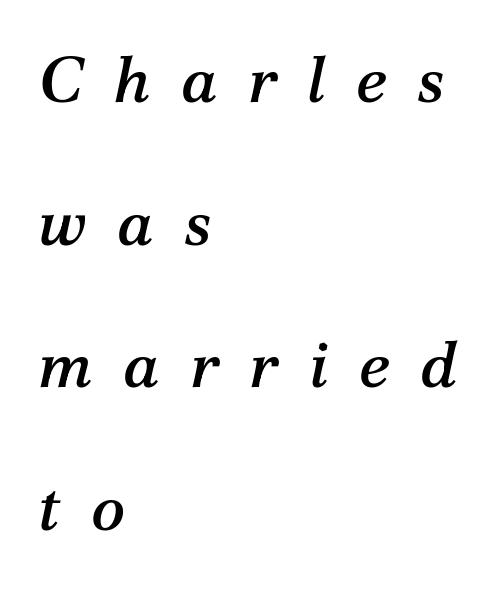
Q: Is the text italic (slanted)? A: Yes, it leans right by about 12 degrees.
Q: Is the typeface a serif or a sans-serif typeface? A: Serif.
Q: Is the text underlined? A: No.
Q: How is the paragraph aligned? A: Left-aligned.
Q: Is the spacing between letters normal or unusually wide? A: Unusually wide.
Q: Is the spacing between lines tight, normal or loose? A: Loose.
Q: Width (condensed, normal, or wide)? A: Normal.
Q: Stroke contrast? A: Medium.
Q: x-height? A: Medium.
Q: Monospaced? A: No.
